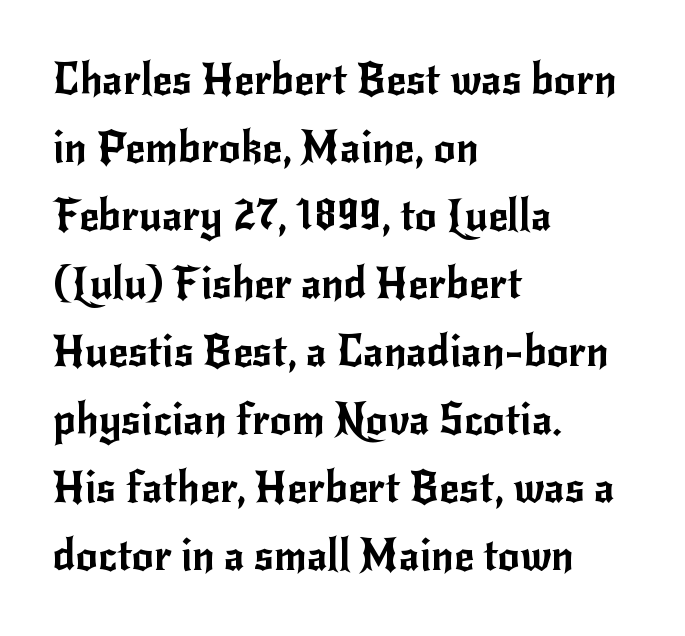
Q: Is the text italic (slanted)? A: No, it is upright.
Q: Is the typeface a serif or a sans-serif typeface? A: Sans-serif.
Q: Is the text underlined? A: No.
Q: How is the paragraph aligned? A: Left-aligned.
Q: Is the spacing between letters normal or unusually wide? A: Normal.
Q: Is the spacing between lines tight, normal or loose? A: Normal.
Q: Width (condensed, normal, or wide)? A: Normal.
Q: Stroke contrast? A: Low.
Q: x-height? A: Small.
Q: Monospaced? A: No.
